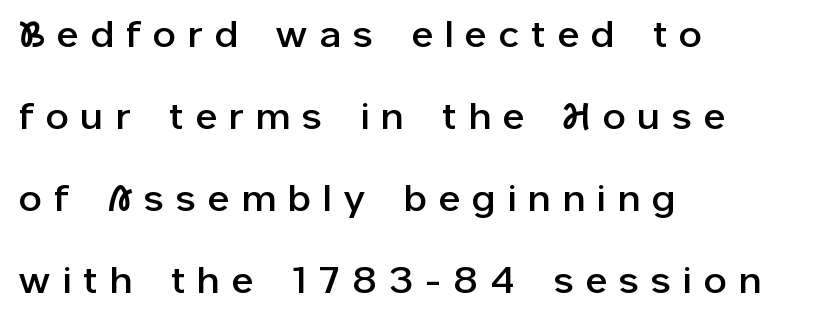
{"serif": "no", "italic": "no", "width": "normal", "stroke_contrast": "low", "x_height": "medium", "monospaced": "no", "underline": "no", "align": "left", "line_spacing": "loose", "line_spacing_ratio": 2.28, "letter_spacing": "wide", "letter_spacing_em": 0.36, "glyph_px": 36}
